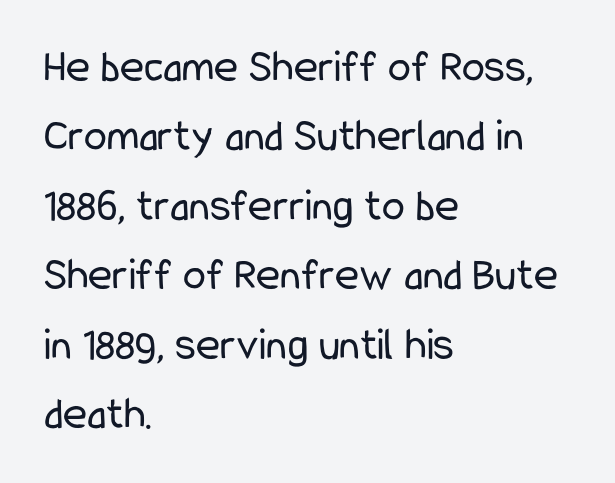
The image shows 46 px regular-weight, condensed sans-serif type, upright; set left-aligned, normal line spacing (1.51x), normal letter spacing, not underlined; low stroke contrast and a medium x-height.
